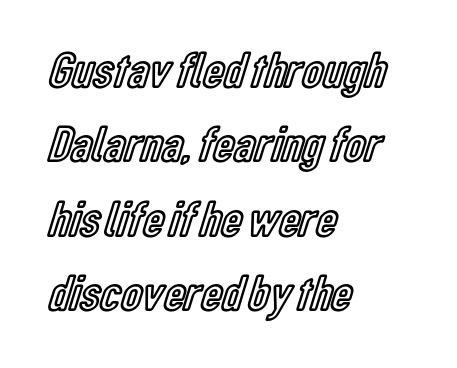
{"width": "condensed", "x_height": "medium", "monospaced": "no", "underline": "no", "align": "left", "line_spacing": "normal", "line_spacing_ratio": 1.46, "letter_spacing": "normal", "letter_spacing_em": 0.0, "glyph_px": 51}
